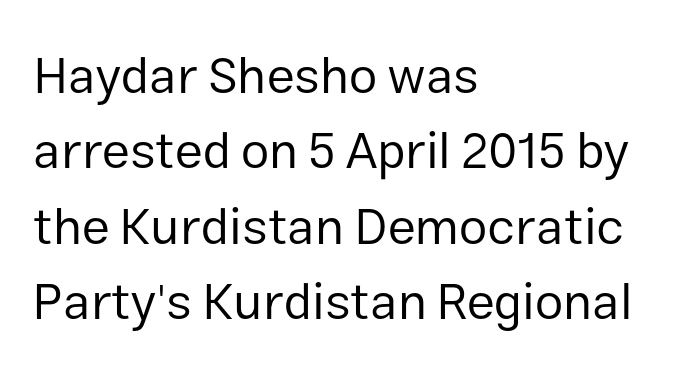
{"serif": "no", "italic": "no", "bold": "no", "weight": "regular", "width": "normal", "stroke_contrast": "low", "x_height": "medium", "monospaced": "no", "underline": "no", "align": "left", "line_spacing": "normal", "line_spacing_ratio": 1.48, "letter_spacing": "normal", "letter_spacing_em": 0.0, "glyph_px": 51}
